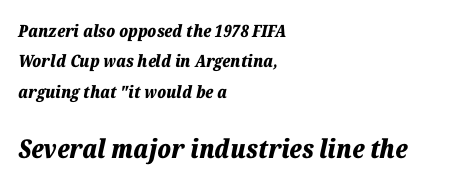
Q: Is the text bold? A: Yes.
Q: Is the text italic (slanted)? A: Yes, it leans right by about 12 degrees.
Q: Is the text underlined? A: No.
Q: How is the paragraph aligned? A: Left-aligned.
Q: Is the spacing between letters normal or unusually wide? A: Normal.
Q: Which block of text is set in a larger size, the first (top) or the second (bottom)? A: The second (bottom) one.
